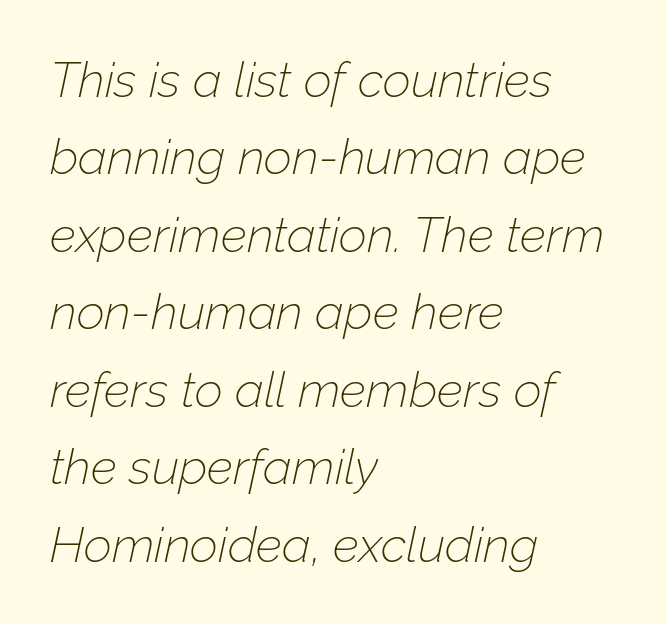
Letter spacing: default. The rendering uses natural spacing where letterforms have individual widths. Honestly, the row spacing looks completely unremarkable. Summary of weight: not heavy and not bold. Clear beneath every line of the passage.
